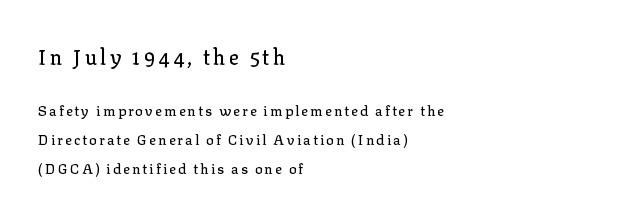
Whoever set this made the first block the dominant, larger element. Any mark beneath the type? The region is blank. This block would shrink considerably if given ordinary leading; it's expanded now. If you drew a line through each stem, it would be perfectly vertical.
